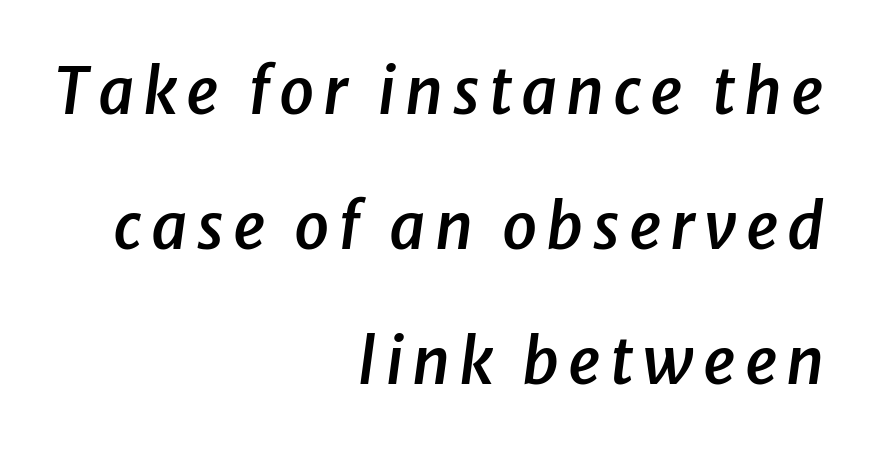
{"italic": "yes", "lean": "right", "slant_degrees": 8, "bold": "semi", "weight": "semibold", "width": "normal", "stroke_contrast": "low", "x_height": "medium", "monospaced": "no", "underline": "no", "align": "right", "line_spacing": "loose", "line_spacing_ratio": 2.14, "glyph_px": 63}
